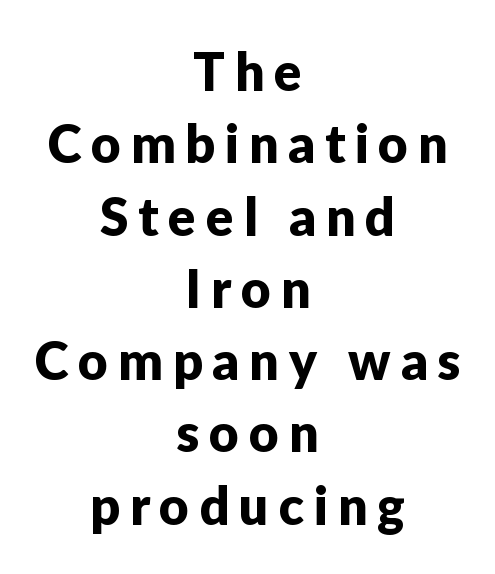
Alignment: centered. Each row of text sits above clean, open space. Here the designer chose a conventional face with non-uniform glyph widths. Serif or sans? Sans — the stroke terminals are bare.
